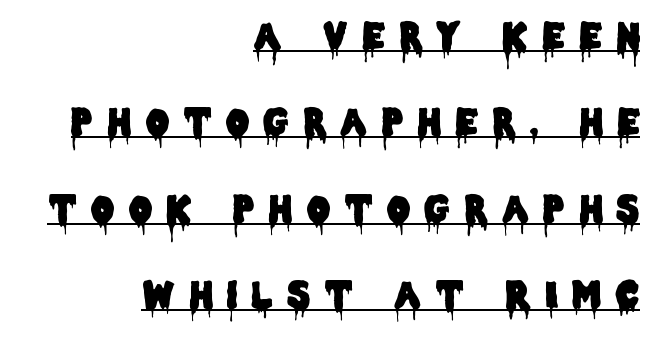
The image shows 36 px condensed sans-serif type, upright; set right-aligned, loose line spacing (2.4x), unusually wide letter spacing (+0.41 em), underlined; low stroke contrast and a large x-height.
